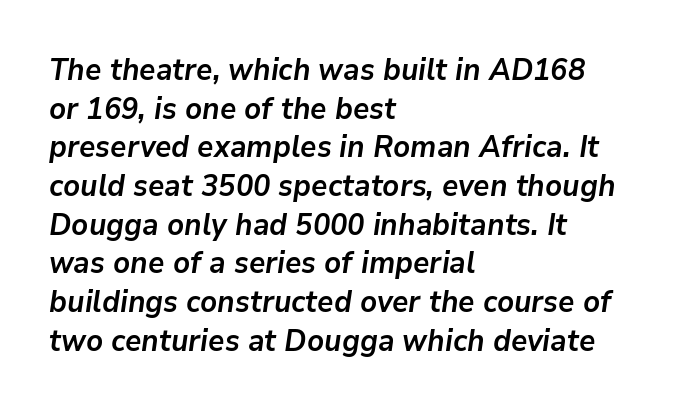
The image shows 30 px semibold type, italic (leaning right); set left-aligned, normal line spacing (1.29x), normal letter spacing, not underlined; low stroke contrast and a medium x-height.
